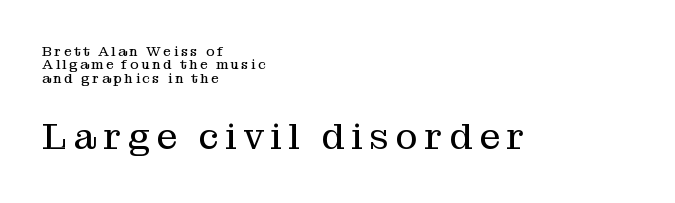
{"serif": "yes", "italic": "no", "bold": "no", "weight": "regular", "width": "normal", "stroke_contrast": "medium", "x_height": "medium", "monospaced": "no", "underline": "no", "align": "left", "line_spacing": "tight", "line_spacing_ratio": 0.96, "larger_block": "second", "size_ratio": 2.64, "glyph_px": 37}
